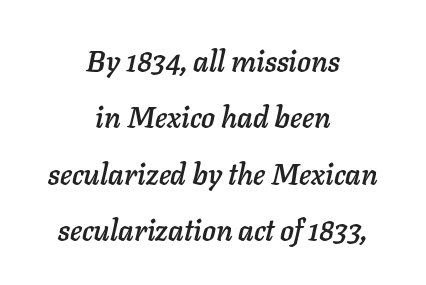
The image shows 29 px text type, italic (leaning right); set centered, loose line spacing (1.94x), normal letter spacing, not underlined; low stroke contrast and a medium x-height.
